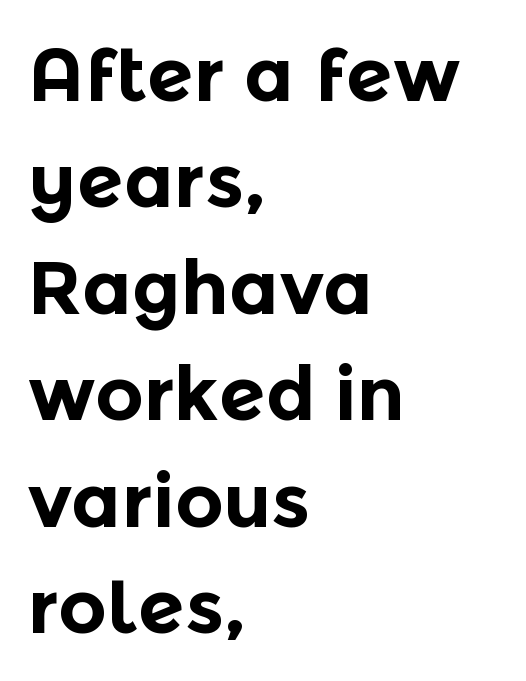
The image shows 75 px bold sans-serif type, upright; set left-aligned, normal line spacing (1.42x), normal letter spacing, not underlined; a medium x-height.
